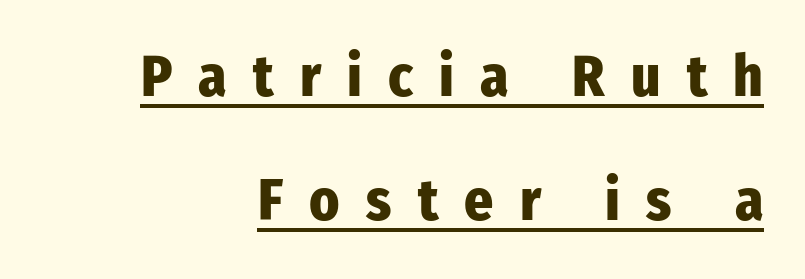
Q: Is the text bold? A: Yes.
Q: Is the text italic (slanted)? A: No, it is upright.
Q: Is the typeface a serif or a sans-serif typeface? A: Sans-serif.
Q: Is the text underlined? A: Yes.
Q: How is the paragraph aligned? A: Right-aligned.
Q: Is the spacing between letters normal or unusually wide? A: Unusually wide.
Q: Is the spacing between lines tight, normal or loose? A: Loose.
Q: Width (condensed, normal, or wide)? A: Condensed.
Q: Stroke contrast? A: Low.
Q: x-height? A: Medium.
Q: Monospaced? A: No.
